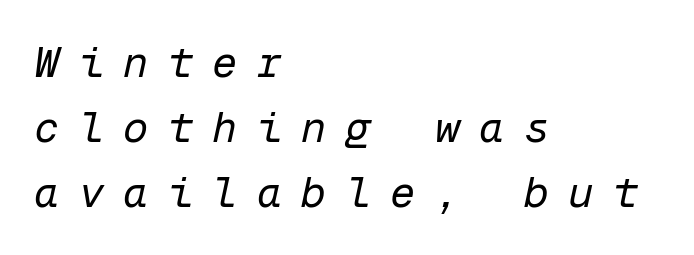
Plain, unruled lines of type. Visually the block forms a straight wall on the left and a jagged coastline on the right. Is the stroke heavy? The answer is a plain regular-or-lighter. These lines are rendered in a fixed-pitch font. The passage shown stacks its lines at a standard gap. Spacing between characters has been opened up far beyond the box default.
